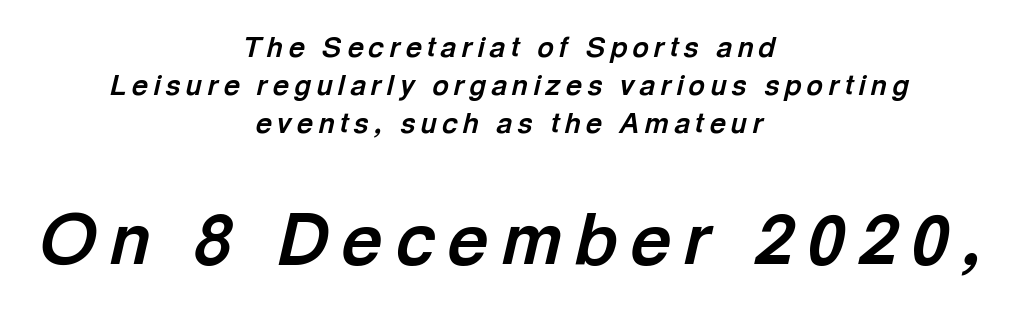
Q: Is the text bold? A: Yes.
Q: Is the text italic (slanted)? A: Yes, it leans right by about 13 degrees.
Q: Is the text underlined? A: No.
Q: How is the paragraph aligned? A: Centered.
Q: Is the spacing between lines tight, normal or loose? A: Normal.
Q: Which block of text is set in a larger size, the first (top) or the second (bottom)? A: The second (bottom) one.
Q: Width (condensed, normal, or wide)? A: Normal.
Q: x-height? A: Medium.
Q: Monospaced? A: No.
